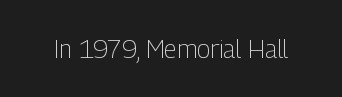
{"italic": "no", "bold": "no", "underline": "no", "letter_spacing": "normal", "letter_spacing_em": 0.0, "glyph_px": 25}
